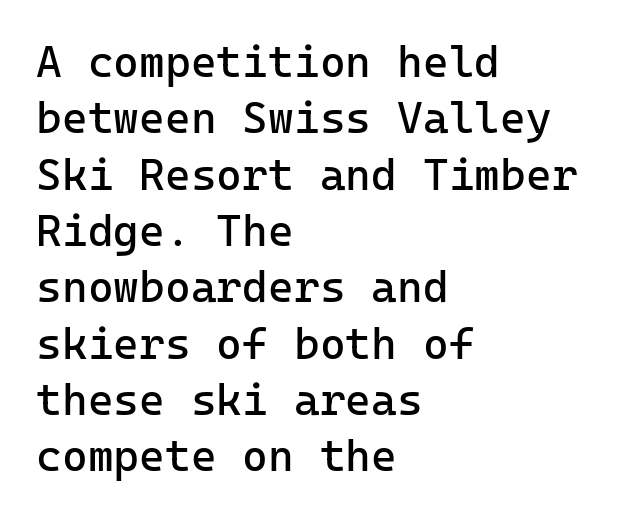
{"serif": "no", "italic": "no", "bold": "no", "weight": "regular", "width": "normal", "stroke_contrast": "low", "x_height": "medium", "underline": "no", "align": "left", "line_spacing": "normal", "line_spacing_ratio": 1.28, "letter_spacing": "normal", "letter_spacing_em": 0.0, "glyph_px": 44}
